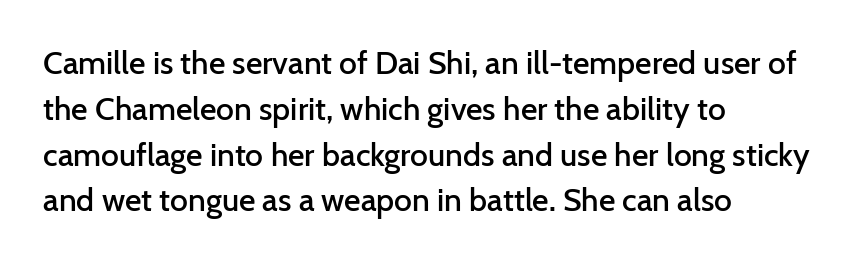
Regular leading. The face used here is proportionally spaced, like ordinary book or web type. A clean baseline with only descenders dipping below it. All the whitespace from short lines collects on the right. You can tell from the bare stems that sans-serif type was used. Tracking here is standard; glyphs follow each other at the usual distance.
